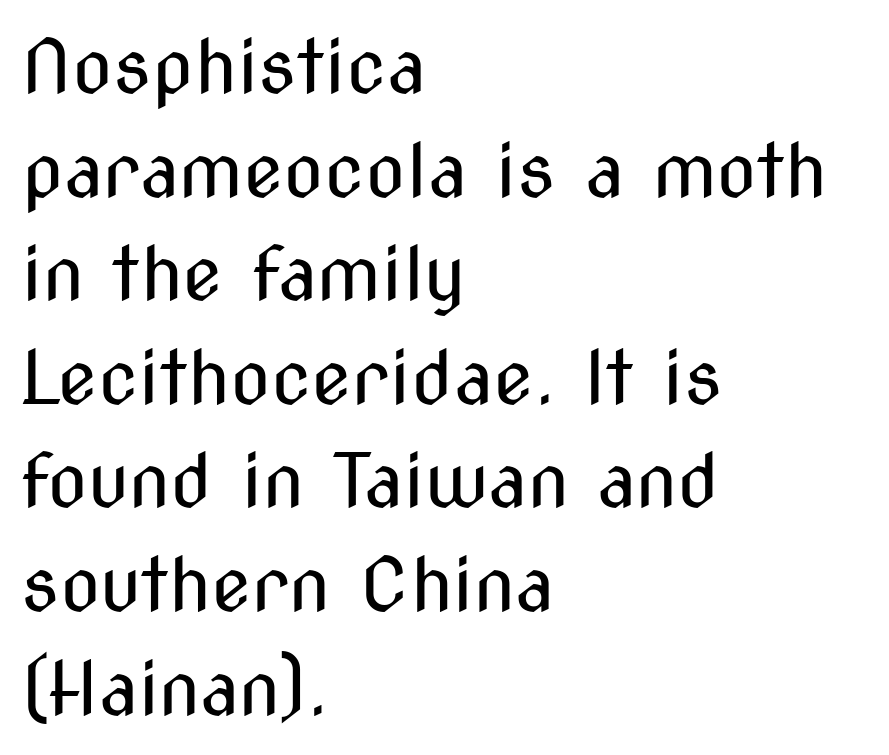
Q: Is the text bold? A: No.
Q: Is the text italic (slanted)? A: No, it is upright.
Q: Is the typeface a serif or a sans-serif typeface? A: Sans-serif.
Q: Is the text underlined? A: No.
Q: How is the paragraph aligned? A: Left-aligned.
Q: Is the spacing between letters normal or unusually wide? A: Normal.
Q: Is the spacing between lines tight, normal or loose? A: Normal.
Q: Width (condensed, normal, or wide)? A: Condensed.
Q: Stroke contrast? A: Medium.
Q: x-height? A: Medium.
Q: Monospaced? A: No.
